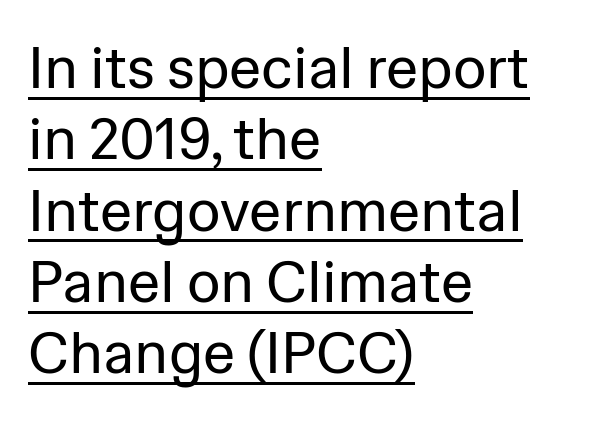
The image shows 58 px regular-weight sans-serif type, upright; set left-aligned, line spacing 1.23x, normal letter spacing, underlined; low stroke contrast and a medium x-height.
